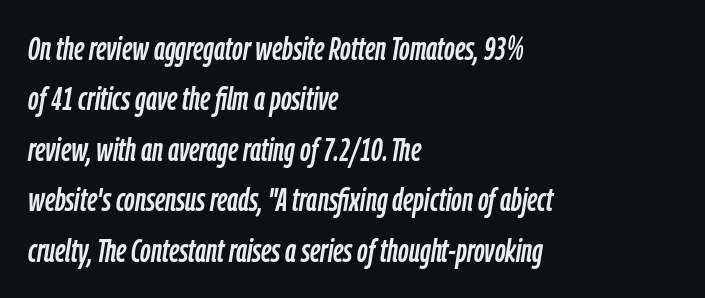
{"italic": "yes", "lean": "right", "slant_degrees": 9, "width": "condensed", "stroke_contrast": "low", "x_height": "medium", "monospaced": "no", "underline": "no", "align": "left", "line_spacing": "normal", "line_spacing_ratio": 1.53, "letter_spacing": "normal", "letter_spacing_em": 0.0, "glyph_px": 33}
